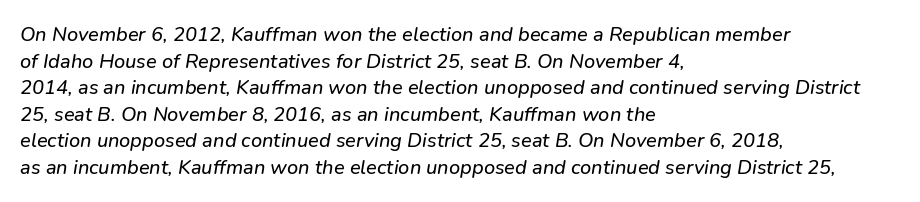
The image shows 20 px text type; set left-aligned, normal line spacing (1.33x), normal letter spacing, not underlined.
